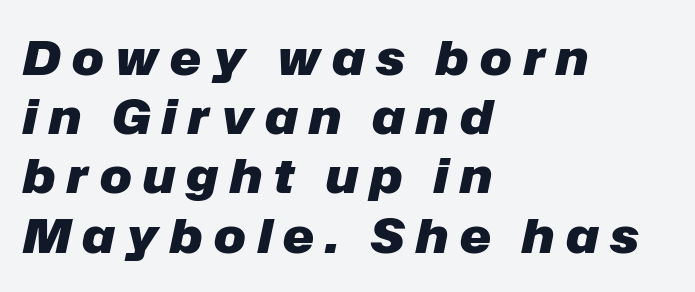
Q: Is the text bold? A: Yes.
Q: Is the text italic (slanted)? A: Yes, it leans right by about 12 degrees.
Q: Is the text underlined? A: No.
Q: How is the paragraph aligned? A: Left-aligned.
Q: Is the spacing between letters normal or unusually wide? A: Unusually wide.
Q: Is the spacing between lines tight, normal or loose? A: Normal.
Q: Width (condensed, normal, or wide)? A: Normal.
Q: Stroke contrast? A: Low.
Q: x-height? A: Medium.
Q: Monospaced? A: No.
